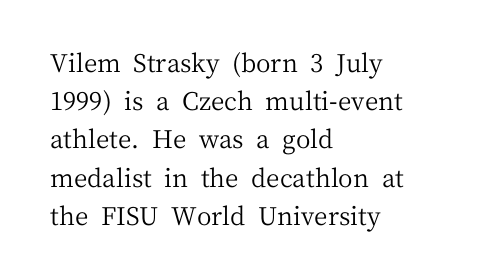
{"italic": "no", "bold": "no", "underline": "no", "align": "left", "line_spacing": "normal", "line_spacing_ratio": 1.53, "letter_spacing": "normal", "letter_spacing_em": 0.0, "glyph_px": 25}
